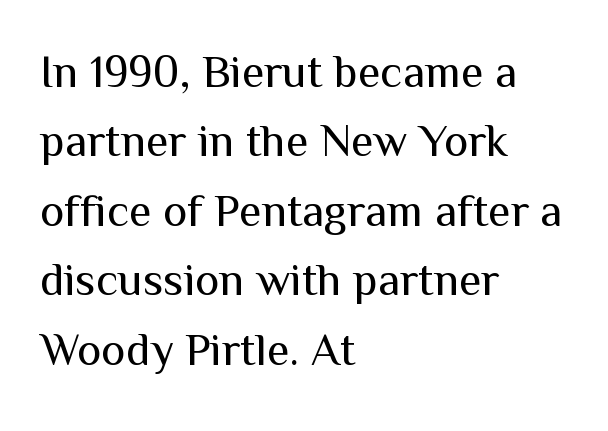
{"serif": "no", "italic": "no", "bold": "no", "weight": "regular", "width": "normal", "stroke_contrast": "medium", "x_height": "medium", "monospaced": "no", "underline": "no", "align": "left", "line_spacing": "normal", "line_spacing_ratio": 1.51, "letter_spacing": "normal", "letter_spacing_em": 0.0, "glyph_px": 46}
